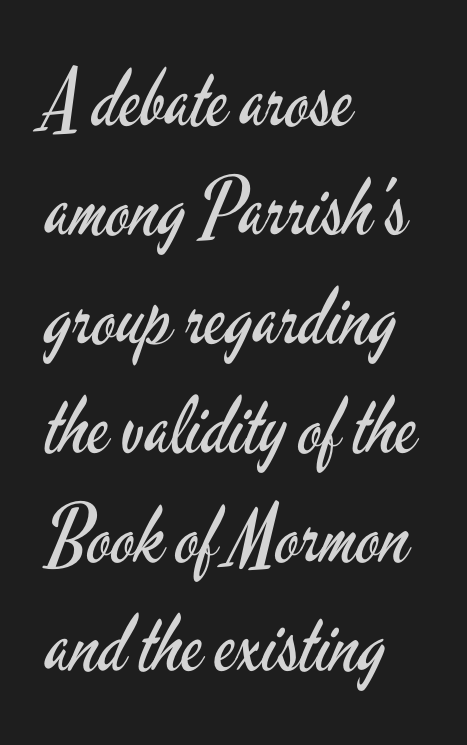
Horizontally, the lines are justified to the leading edge only. Is the type heavy? It reads as light-to-regular instead. The rendering uses natural spacing where letterforms have individual widths. Leading matches the norm, producing a regular column. This rendering employs a face without finishing strokes, i.e., a sans-serif.
